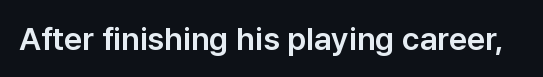
{"serif": "no", "italic": "no", "width": "normal", "stroke_contrast": "low", "x_height": "medium", "monospaced": "no", "underline": "no", "letter_spacing": "normal", "letter_spacing_em": 0.0, "glyph_px": 32}
